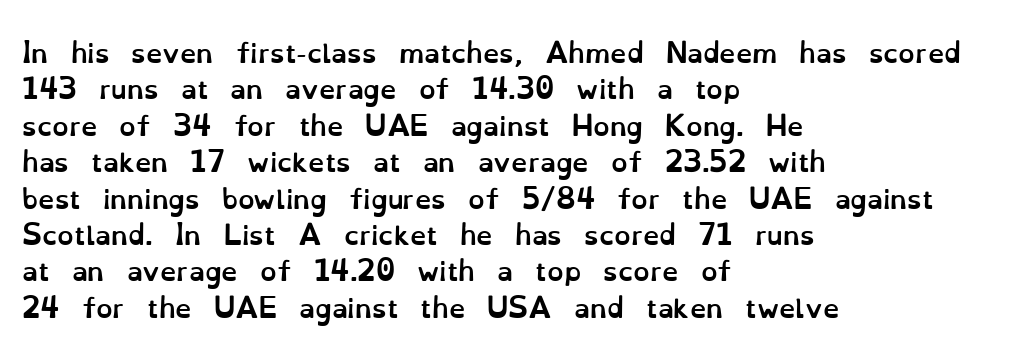
The image shows 26 px bold type, upright; set left-aligned, normal line spacing (1.4x), normal letter spacing, not underlined.
